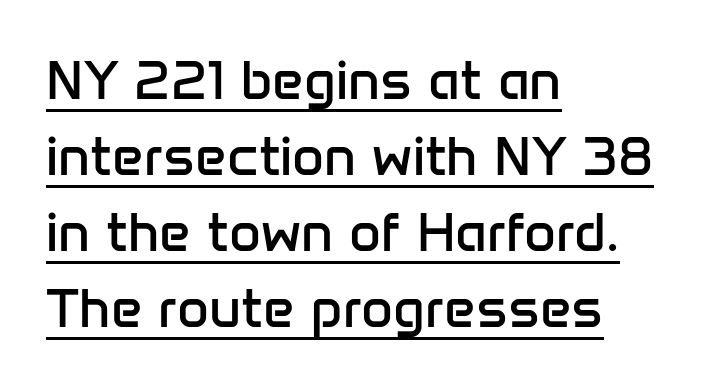
{"serif": "no", "italic": "no", "bold": "no", "weight": "regular", "width": "normal", "stroke_contrast": "low", "x_height": "medium", "monospaced": "no", "underline": "yes", "align": "left", "line_spacing": "normal", "line_spacing_ratio": 1.38, "letter_spacing": "normal", "letter_spacing_em": 0.0, "glyph_px": 55}
